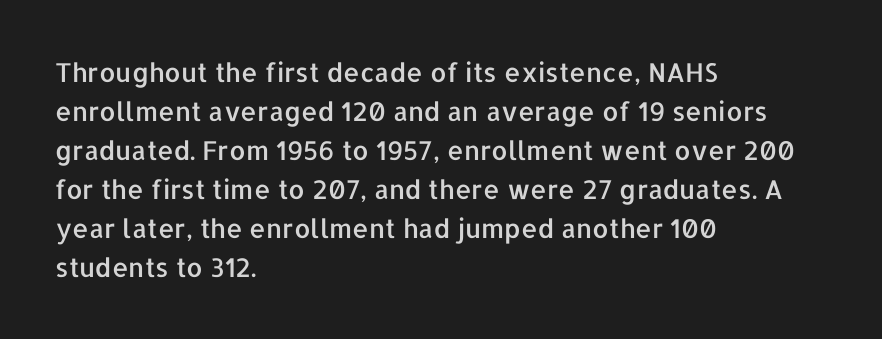
{"italic": "no", "underline": "no", "align": "left", "line_spacing": "normal", "line_spacing_ratio": 1.5, "letter_spacing": "normal", "letter_spacing_em": 0.0, "glyph_px": 26}
